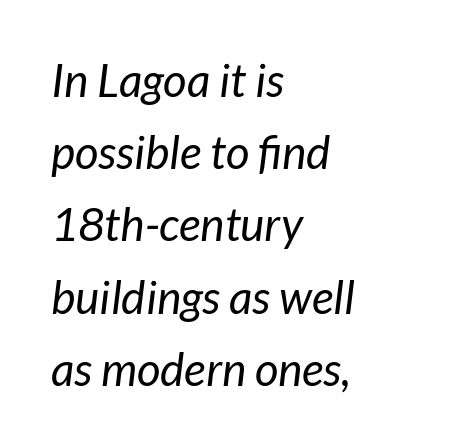
The image shows 46 px regular-weight type, italic (leaning right); set left-aligned, normal line spacing (1.57x), normal letter spacing, not underlined; low stroke contrast and a medium x-height.
